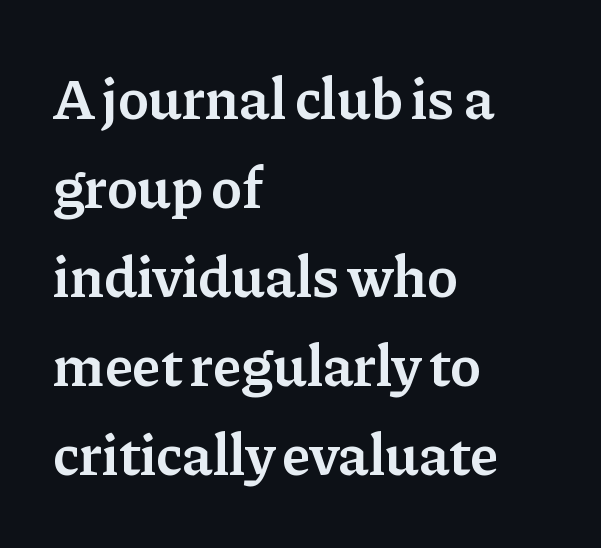
Q: Is the text bold? A: Semi-bold.
Q: Is the text italic (slanted)? A: No, it is upright.
Q: Is the typeface a serif or a sans-serif typeface? A: Serif.
Q: Is the text underlined? A: No.
Q: How is the paragraph aligned? A: Left-aligned.
Q: Is the spacing between letters normal or unusually wide? A: Normal.
Q: Is the spacing between lines tight, normal or loose? A: Normal.
Q: Width (condensed, normal, or wide)? A: Normal.
Q: Stroke contrast? A: Low.
Q: x-height? A: Medium.
Q: Monospaced? A: No.
